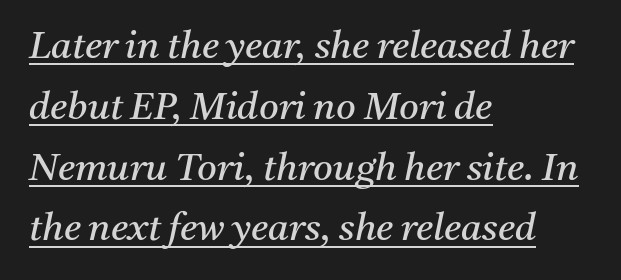
The image shows 38 px regular-weight serif type, italic (leaning right); set left-aligned, normal line spacing (1.6x), normal letter spacing, underlined; medium stroke contrast and a medium x-height.
